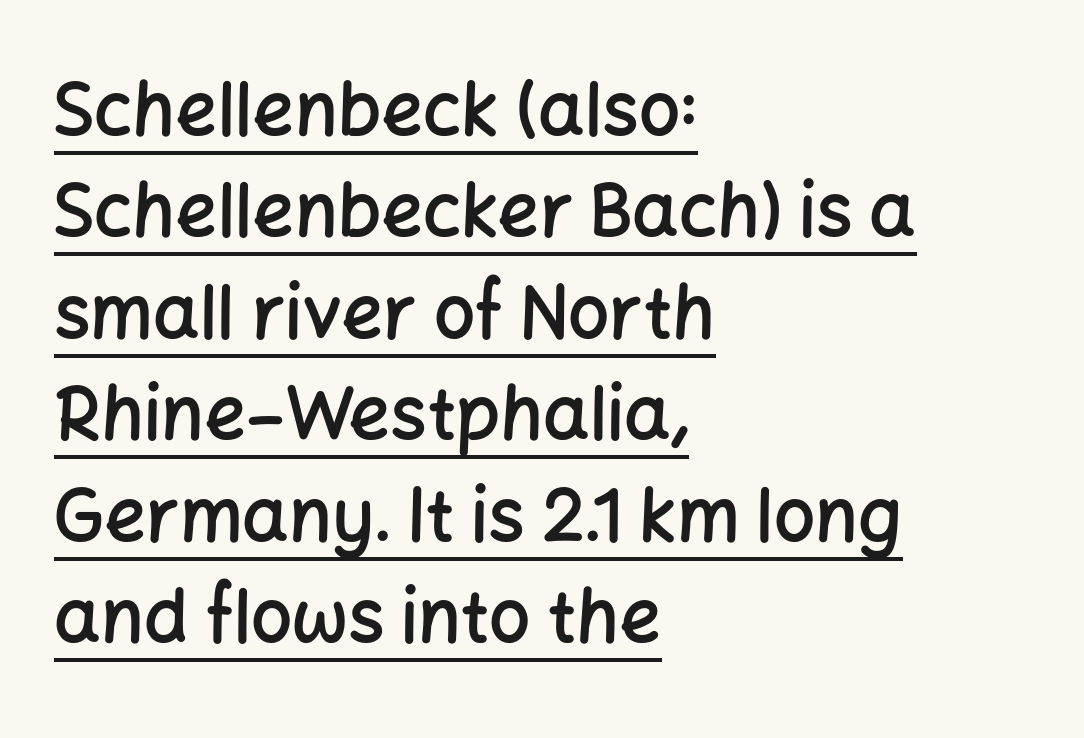
{"serif": "no", "italic": "no", "bold": "semi", "weight": "semibold", "width": "normal", "stroke_contrast": "low", "x_height": "medium", "monospaced": "no", "underline": "yes", "align": "left", "line_spacing": "normal", "line_spacing_ratio": 1.39, "letter_spacing": "normal", "letter_spacing_em": 0.0, "glyph_px": 73}
